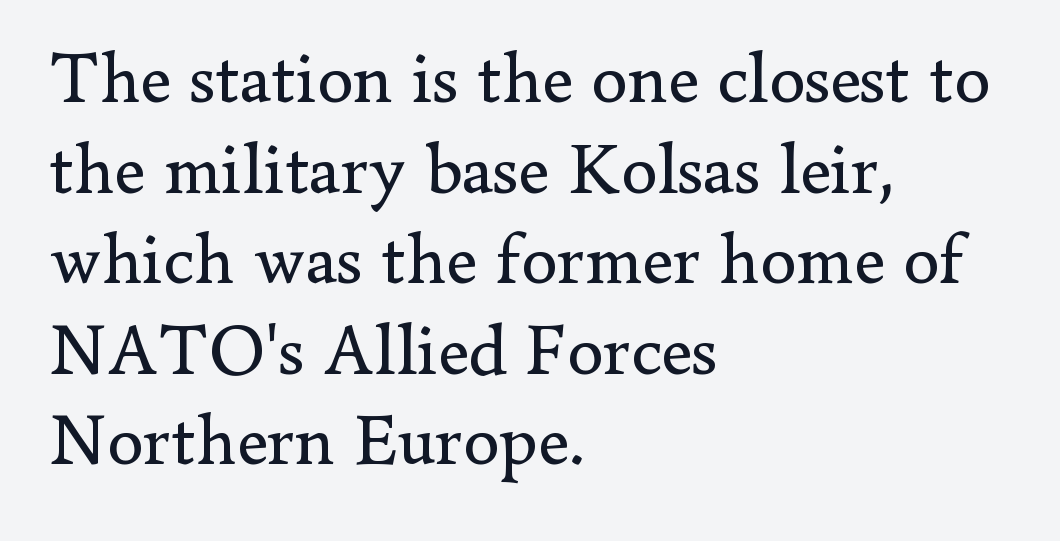
Q: Is the text bold? A: No.
Q: Is the text italic (slanted)? A: No, it is upright.
Q: Is the typeface a serif or a sans-serif typeface? A: Serif.
Q: Is the text underlined? A: No.
Q: How is the paragraph aligned? A: Left-aligned.
Q: Is the spacing between letters normal or unusually wide? A: Normal.
Q: Width (condensed, normal, or wide)? A: Normal.
Q: Stroke contrast? A: Low.
Q: x-height? A: Small.
Q: Monospaced? A: No.
